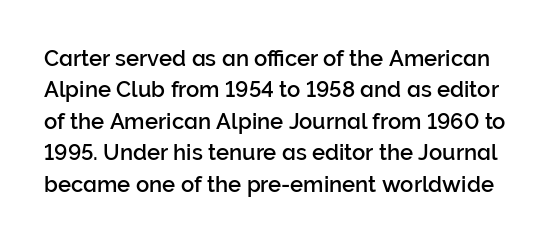
Underline: absent. The typography opts for an upright posture over an oblique one. Does extra space separate the letters? No, they use regular spacing. Vertically, the passage feels balanced, rows spaced as you'd expect.
